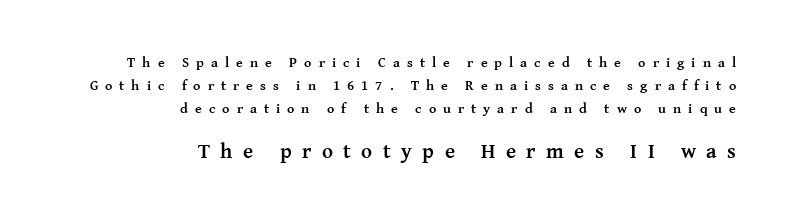
Q: Is the text bold? A: Yes.
Q: Is the text italic (slanted)? A: No, it is upright.
Q: Is the text underlined? A: No.
Q: How is the paragraph aligned? A: Right-aligned.
Q: Is the spacing between letters normal or unusually wide? A: Unusually wide.
Q: Is the spacing between lines tight, normal or loose? A: Normal.
Q: Which block of text is set in a larger size, the first (top) or the second (bottom)? A: The second (bottom) one.
